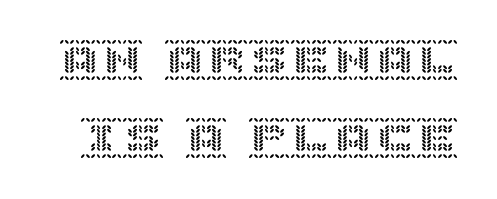
Has an underline been added? It has not. Honestly, the letter spacing is just normal — you wouldn't notice it. Italic? Not at all — the glyphs are vertical.
